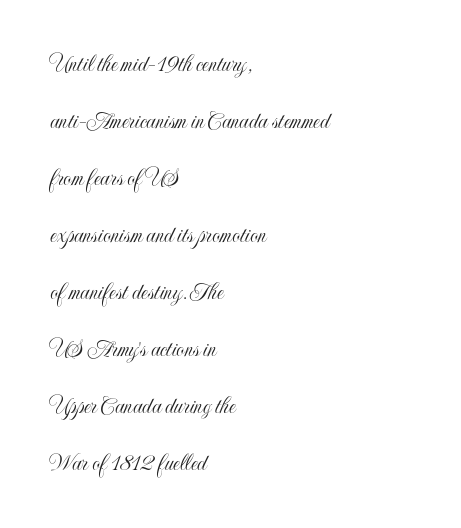
A bare baseline throughout the passage. Leftover space on each line is placed entirely after the last word. Honestly, the letter spacing is just normal — you wouldn't notice it.
